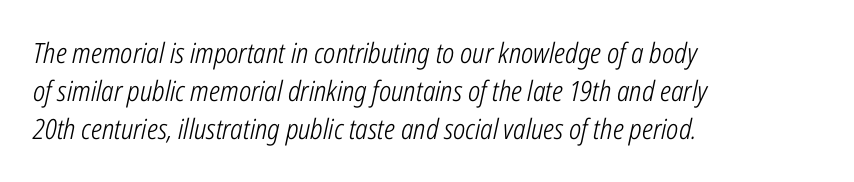
Nothing heavy about these letters — not bold at all. The space directly below the letters is spotless. Line spacing here is normal. Note the varied advance widths — an 'i' is clearly narrower than an 'm'.
